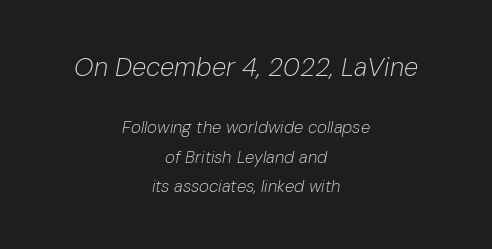
The image shows 26 px text type, italic (leaning right); set centered, line spacing 1.74x, normal letter spacing, not underlined; the first (top) block is 1.53x larger.
